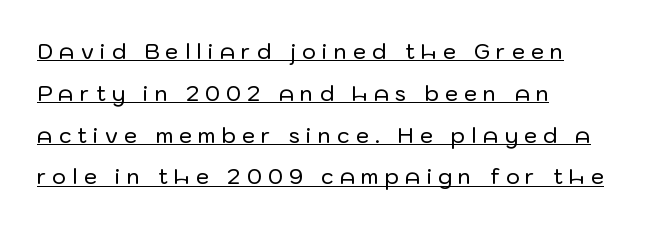
Successive baselines arrive slowly, with a big drop between each. Letter spacing: wide. The text block is weighted toward the left margin, trailing off unevenly rightward. In designer terms, the underline attribute is active on this setting. You can tell it's not italic because the verticals are truly vertical.
